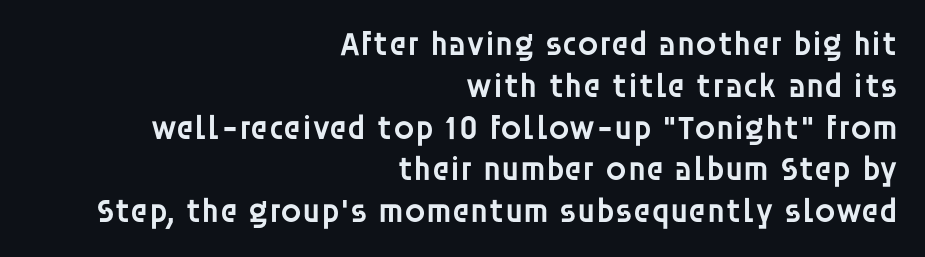
{"serif": "no", "italic": "no", "bold": "semi", "weight": "semibold", "width": "normal", "stroke_contrast": "low", "x_height": "large", "monospaced": "no", "underline": "no", "align": "right", "line_spacing_ratio": 1.23, "letter_spacing": "normal", "letter_spacing_em": 0.0, "glyph_px": 34}
